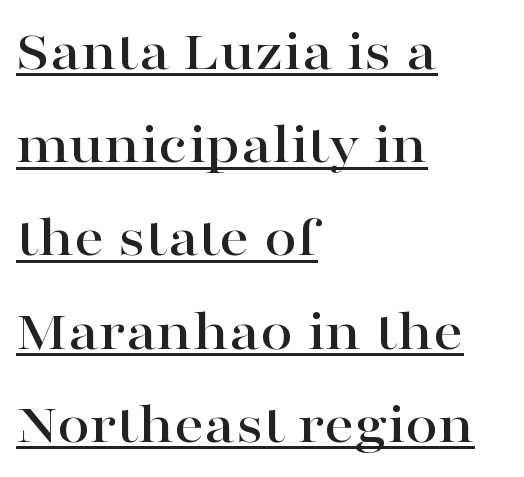
Q: Is the text italic (slanted)? A: No, it is upright.
Q: Is the typeface a serif or a sans-serif typeface? A: Serif.
Q: Is the text underlined? A: Yes.
Q: How is the paragraph aligned? A: Left-aligned.
Q: Is the spacing between letters normal or unusually wide? A: Normal.
Q: Is the spacing between lines tight, normal or loose? A: Normal.
Q: Width (condensed, normal, or wide)? A: Wide.
Q: Stroke contrast? A: High.
Q: x-height? A: Medium.
Q: Monospaced? A: No.
